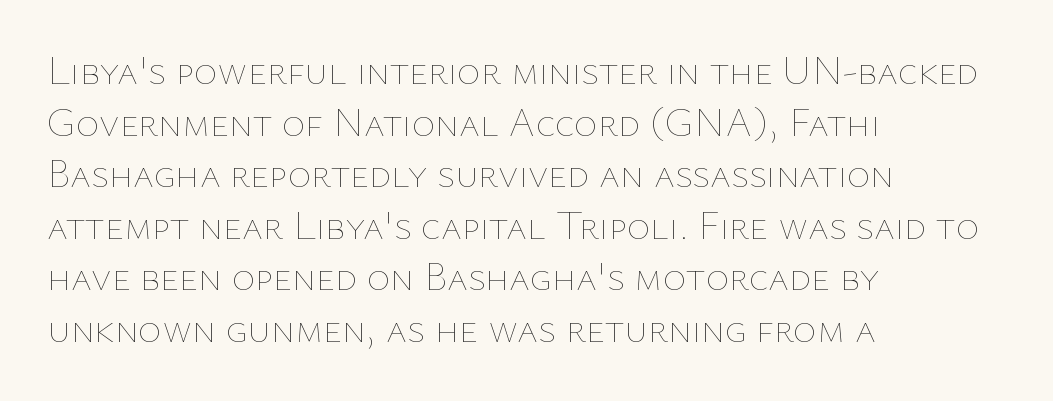
Q: Is the text bold? A: No.
Q: Is the text italic (slanted)? A: No, it is upright.
Q: Is the text underlined? A: No.
Q: How is the paragraph aligned? A: Left-aligned.
Q: Is the spacing between letters normal or unusually wide? A: Normal.
Q: Is the spacing between lines tight, normal or loose? A: Normal.
Q: Width (condensed, normal, or wide)? A: Normal.
Q: Stroke contrast? A: Low.
Q: x-height? A: Medium.
Q: Monospaced? A: No.
